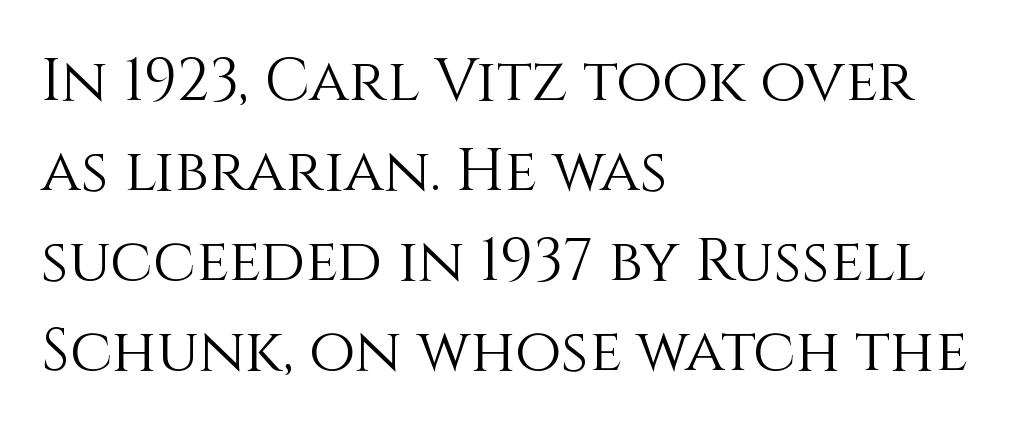
Each word holds together tightly as a unit, with standard inter-letter gaps. The vertical gap from one line to the next is medium. The font's upright variant was chosen for this text. The face used here is proportionally spaced, like ordinary book or web type. No heavy texture on the line: the type isn't bold. Is the block centered? No — it sits flush against the left margin.
